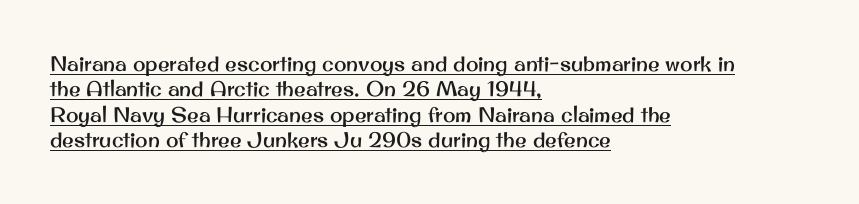
Q: Is the text italic (slanted)? A: No, it is upright.
Q: Is the text underlined? A: Yes.
Q: How is the paragraph aligned? A: Left-aligned.
Q: Is the spacing between letters normal or unusually wide? A: Normal.
